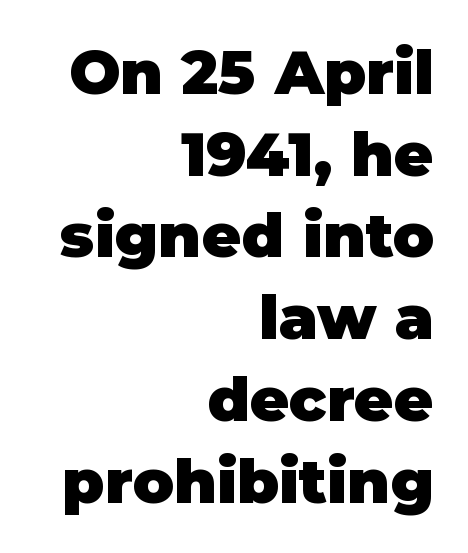
{"serif": "no", "italic": "no", "bold": "yes", "weight": "heavy", "width": "normal", "stroke_contrast": "low", "x_height": "large", "monospaced": "no", "underline": "no", "align": "right", "line_spacing": "normal", "line_spacing_ratio": 1.34, "letter_spacing": "normal", "letter_spacing_em": 0.0, "glyph_px": 61}
